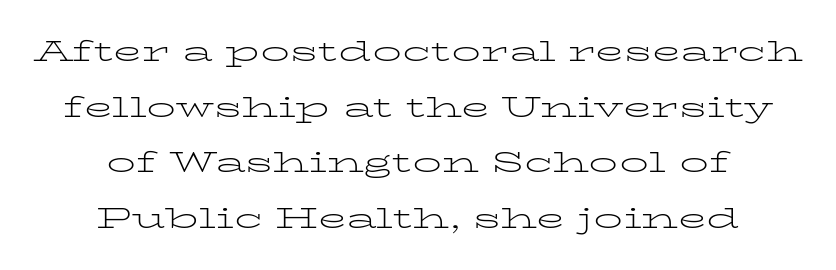
Unlike a clean sans, this face finishes its strokes with serifs. These lines stack symmetrically, like a column narrowing and widening about its center. Spacing verdict: proportional, widths tailored to each character. Bold? No — there's no thickening of the strokes. Do the letters lean? They stand straight.
